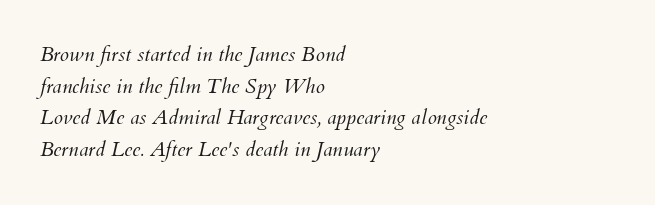
The vertical gap from one line to the next is medium. The space directly below the letters is spotless. The face looks like a standard text weight, possibly lighter. The lines in this sample share a left origin and differ only in where they stop. This sample uses an oblique cut, with every glyph tilted off the vertical. Observe the ordinary spacing: letters are neighbours, not strangers.
